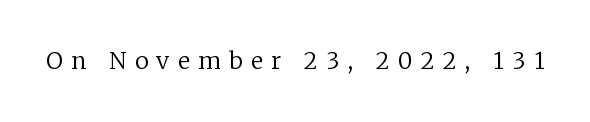
Q: Is the text bold? A: No.
Q: Is the text italic (slanted)? A: No, it is upright.
Q: Is the text underlined? A: No.
Q: Is the spacing between letters normal or unusually wide? A: Unusually wide.
